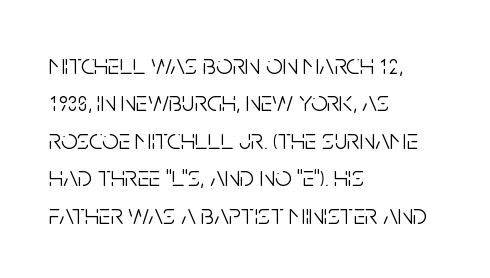
The image shows 29 px light, condensed sans-serif type, upright; set left-aligned, normal line spacing (1.29x), normal letter spacing, not underlined; low stroke contrast and a large x-height.
